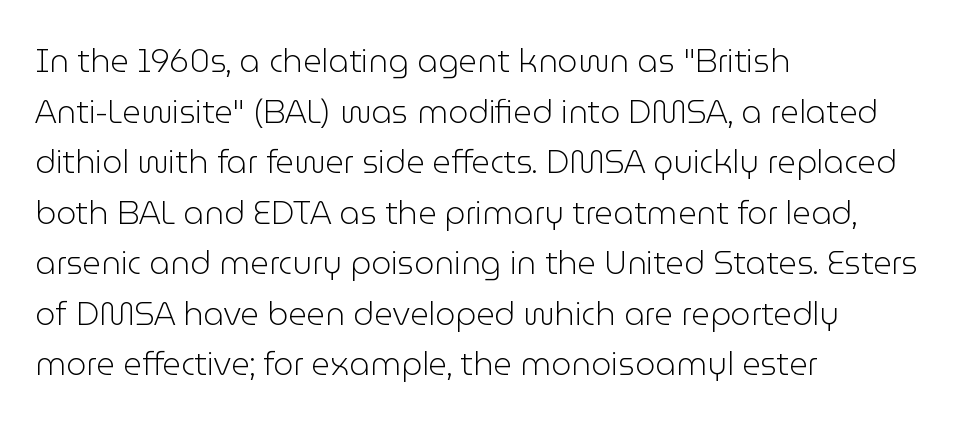
{"serif": "no", "italic": "no", "bold": "no", "weight": "light", "width": "normal", "stroke_contrast": "low", "x_height": "medium", "monospaced": "no", "underline": "no", "align": "left", "line_spacing": "normal", "line_spacing_ratio": 1.58, "letter_spacing": "normal", "letter_spacing_em": 0.0, "glyph_px": 32}
